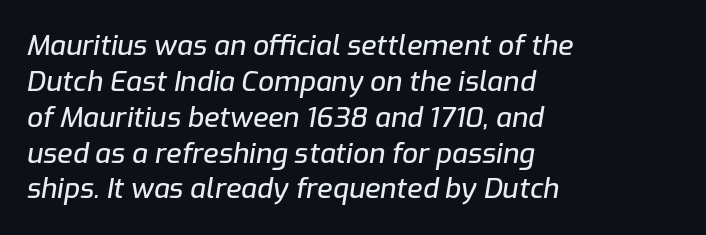
The image shows 28 px text type, italic (leaning right); set left-aligned, normal line spacing (1.28x), normal letter spacing, not underlined; low stroke contrast and a medium x-height.
